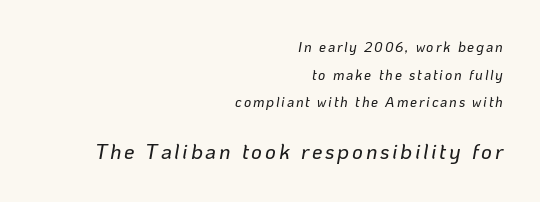
The paragraph shown leans on its right margin. The face used here appears at its bigger size in the lower chunk. Check the space under the baseline: it is left empty. Regarding leading, the lines here are spaced well apart. Italic: yes, the glyphs are oblique.
